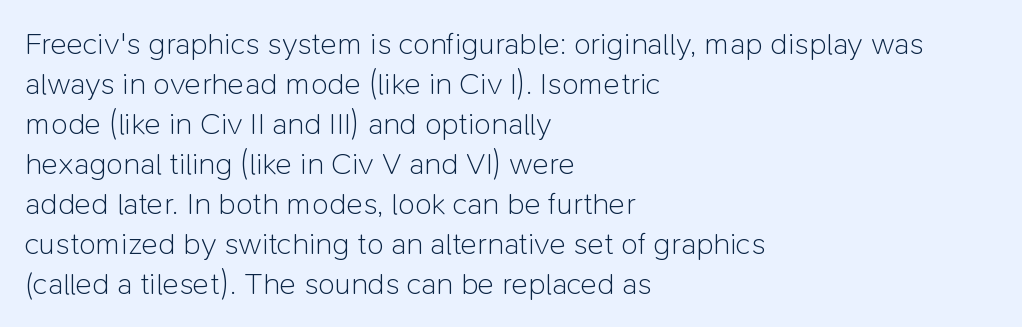
Grotesque or geometric, the face here clearly has no serifs. If you drew a ruler down the left edge, every line would touch it. This sample has the flowing, uneven cadence of proportional lettering. The area under the type is left untouched.
